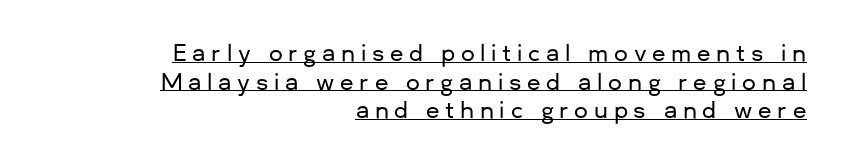
The image shows 22 px text type, upright; set right-aligned, normal line spacing (1.3x), unusually wide letter spacing (+0.26 em), underlined.
